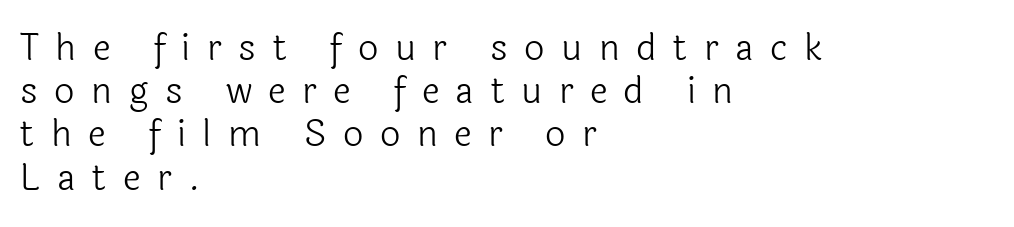
Q: Is the text bold? A: No.
Q: Is the text italic (slanted)? A: No, it is upright.
Q: Is the typeface a serif or a sans-serif typeface? A: Sans-serif.
Q: Is the text underlined? A: No.
Q: How is the paragraph aligned? A: Left-aligned.
Q: Is the spacing between letters normal or unusually wide? A: Unusually wide.
Q: Width (condensed, normal, or wide)? A: Normal.
Q: x-height? A: Medium.
Q: Monospaced? A: No.
